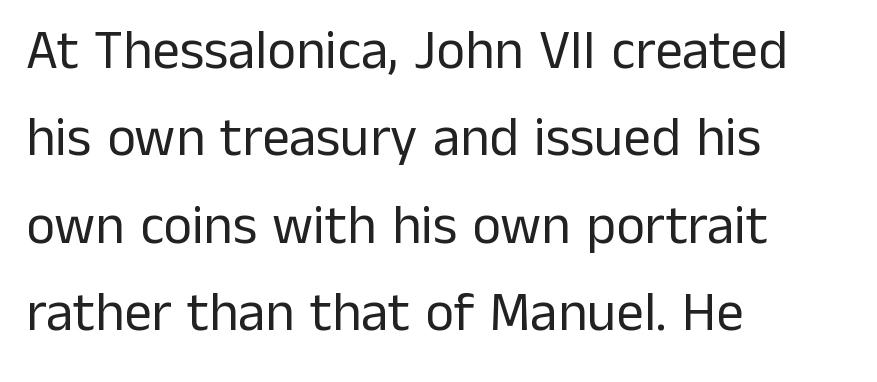
A classic flush-left, rag-right setting is used for this passage. You could not count columns in this text — the font is proportionally spaced. Compared with typical body copy, the letter spacing here is the same. Words float on clear page, feet unadorned.
